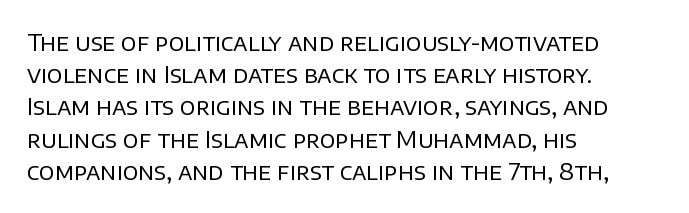
Regarding leading, the lines here are spaced in the standard way. The setting favours the left margin, as ordinary paragraphs usually do. The typeface has the unassuming heft of standard copy or less. The tracking reads as untouched default to a designer's eye. Type without underlining. Vertical strokes here are truly vertical.
